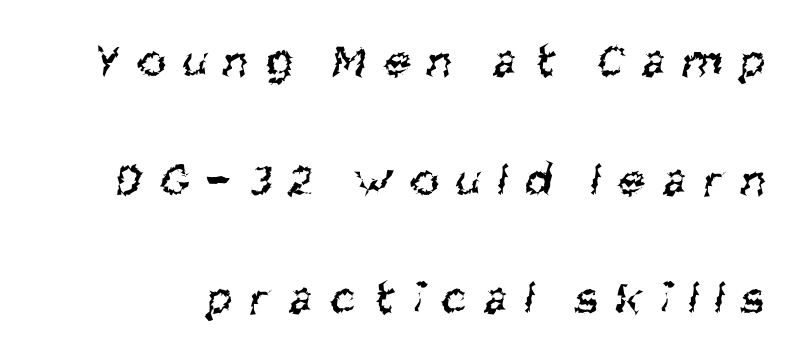
The image shows 48 px regular-weight, condensed sans-serif type; set loose line spacing (2.47x), unusually wide letter spacing (+0.39 em), not underlined; medium stroke contrast and a large x-height.
